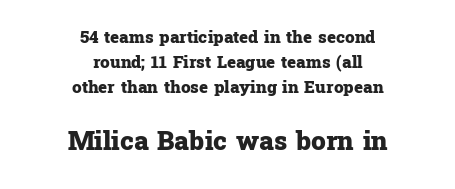
Q: Is the text bold? A: Yes.
Q: Is the text italic (slanted)? A: No, it is upright.
Q: Is the text underlined? A: No.
Q: How is the paragraph aligned? A: Centered.
Q: Is the spacing between letters normal or unusually wide? A: Normal.
Q: Is the spacing between lines tight, normal or loose? A: Normal.
Q: Which block of text is set in a larger size, the first (top) or the second (bottom)? A: The second (bottom) one.
